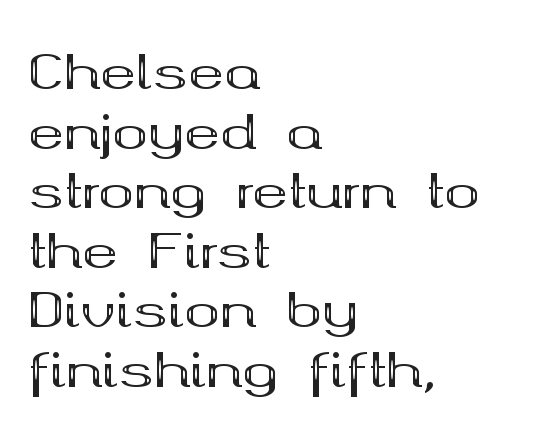
The image shows 48 px bold, wide serif type, upright; set left-aligned, line spacing 1.24x, normal letter spacing, not underlined; medium stroke contrast and a medium x-height.
